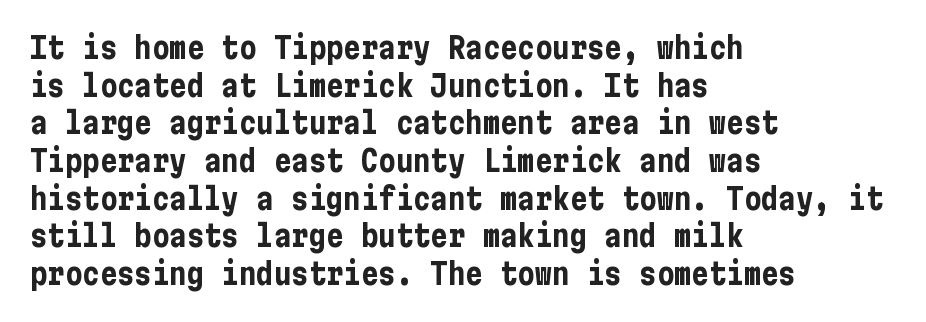
Q: Is the text bold? A: Yes.
Q: Is the text italic (slanted)? A: No, it is upright.
Q: Is the typeface a serif or a sans-serif typeface? A: Sans-serif.
Q: Is the text underlined? A: No.
Q: How is the paragraph aligned? A: Left-aligned.
Q: Is the spacing between letters normal or unusually wide? A: Normal.
Q: Is the spacing between lines tight, normal or loose? A: Normal.
Q: Width (condensed, normal, or wide)? A: Condensed.
Q: Stroke contrast? A: Low.
Q: x-height? A: Medium.
